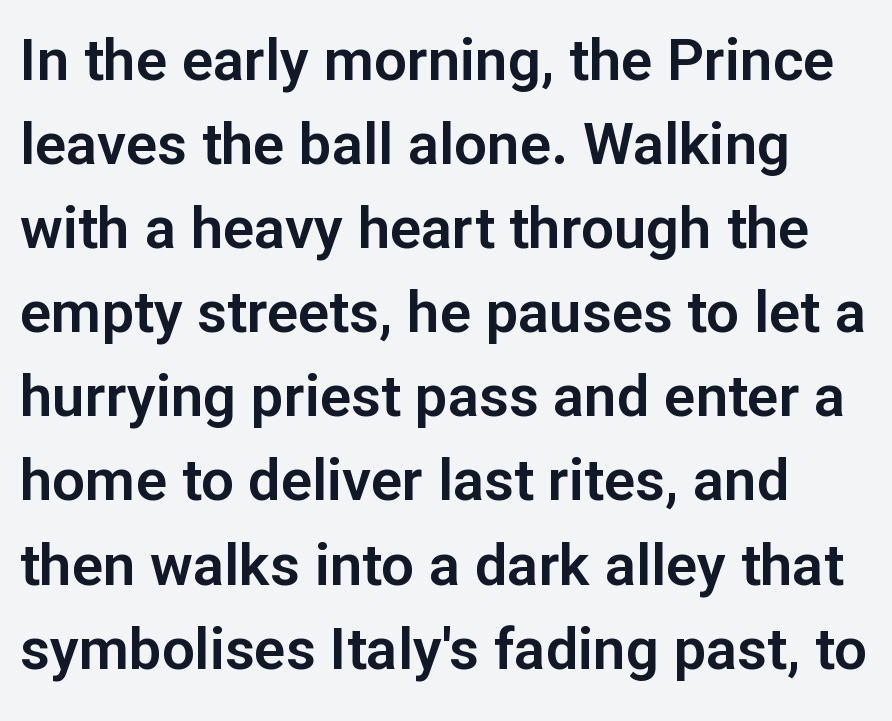
{"serif": "no", "italic": "no", "width": "normal", "stroke_contrast": "low", "x_height": "medium", "monospaced": "no", "underline": "no", "line_spacing": "normal", "line_spacing_ratio": 1.45, "letter_spacing": "normal", "letter_spacing_em": 0.0, "glyph_px": 58}
